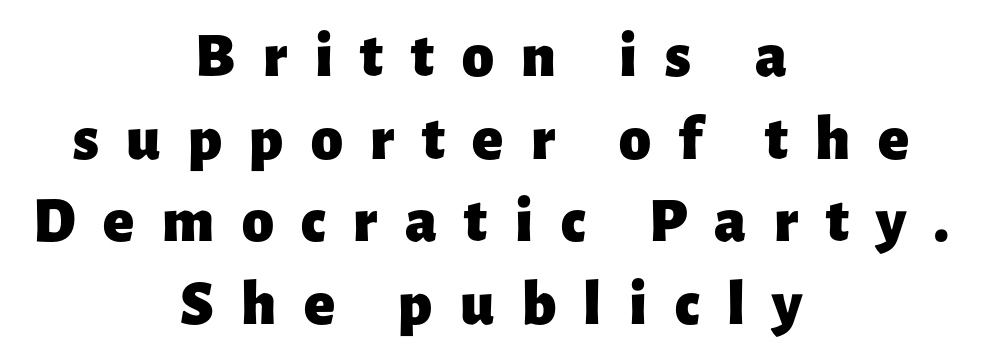
{"serif": "no", "italic": "no", "bold": "yes", "weight": "heavy", "width": "normal", "stroke_contrast": "low", "x_height": "medium", "monospaced": "no", "underline": "no", "align": "center", "line_spacing": "normal", "line_spacing_ratio": 1.29, "letter_spacing": "wide", "letter_spacing_em": 0.43, "glyph_px": 64}
